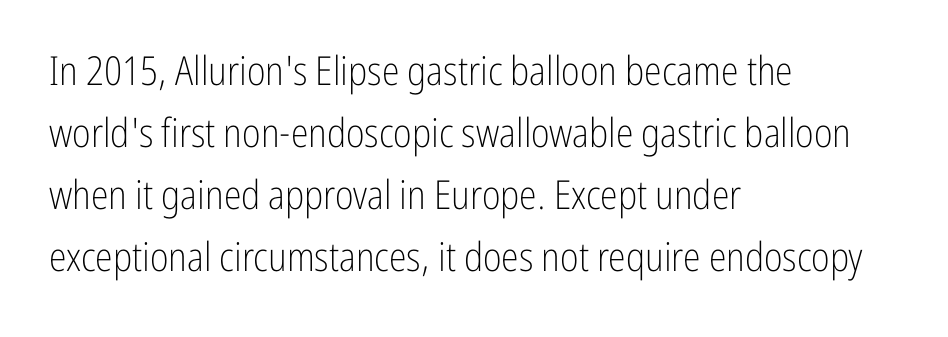
{"serif": "no", "italic": "no", "bold": "no", "weight": "light", "width": "condensed", "stroke_contrast": "low", "x_height": "medium", "monospaced": "no", "underline": "no", "align": "left", "line_spacing": "normal", "line_spacing_ratio": 1.55, "letter_spacing": "normal", "letter_spacing_em": 0.0, "glyph_px": 40}
